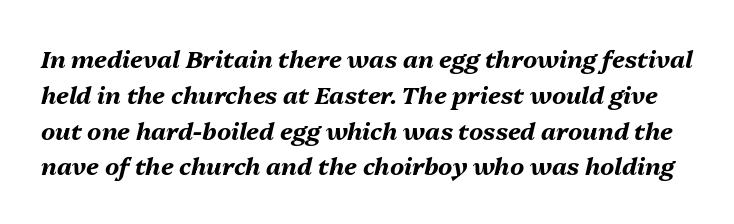
Each new line begins a customary step beneath the previous one. This sample uses an oblique cut, with every glyph tilted off the vertical. Heft: maximum for text — a bold. The specimen omits any rule beneath the text block's lines. Inter-character spacing is left at the font's built-in metrics.
